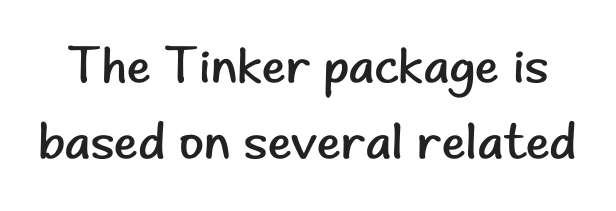
Bold? No — there's no thickening of the strokes. Characters follow at the spacing the type designer built in. Letters rest on an invisible, unmarked baseline. The passage shown is typed in a proportional face where columns would drift. The lettering holds an erect, upright posture throughout.
